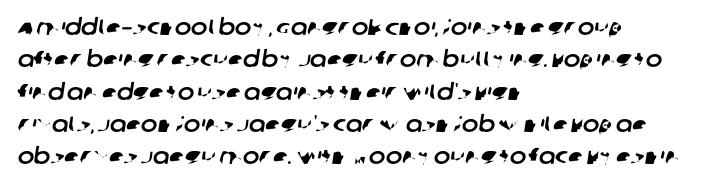
Q: Is the text underlined? A: No.
Q: How is the paragraph aligned? A: Left-aligned.
Q: Is the spacing between letters normal or unusually wide? A: Normal.
Q: Is the spacing between lines tight, normal or loose? A: Normal.
